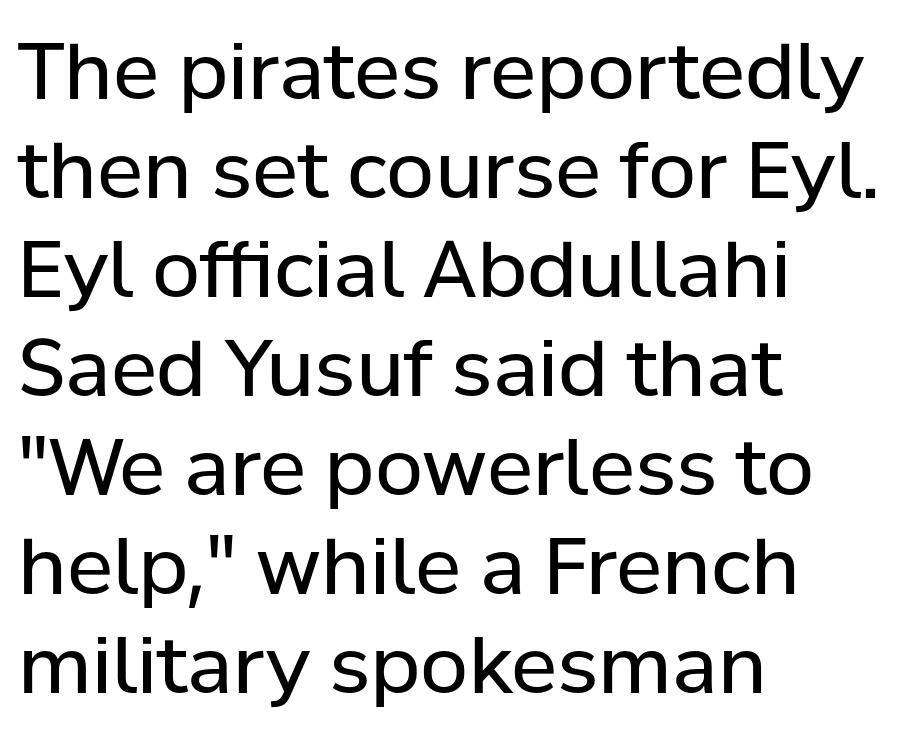
{"serif": "no", "italic": "no", "bold": "no", "weight": "regular", "width": "normal", "stroke_contrast": "low", "x_height": "medium", "monospaced": "no", "underline": "no", "align": "left", "line_spacing": "normal", "line_spacing_ratio": 1.27, "letter_spacing": "normal", "letter_spacing_em": 0.0, "glyph_px": 78}
